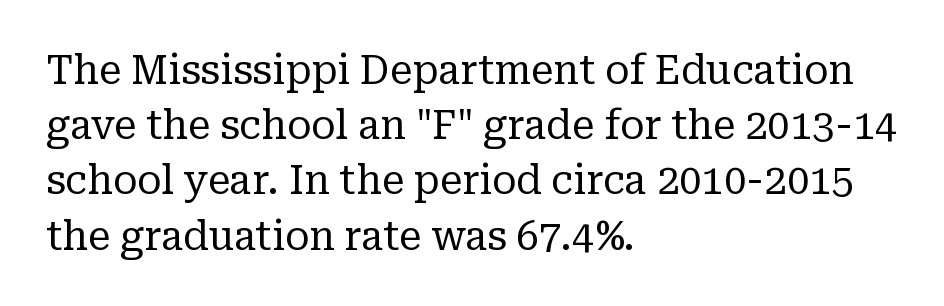
Q: Is the text bold? A: No.
Q: Is the text italic (slanted)? A: No, it is upright.
Q: Is the typeface a serif or a sans-serif typeface? A: Serif.
Q: Is the text underlined? A: No.
Q: How is the paragraph aligned? A: Left-aligned.
Q: Is the spacing between letters normal or unusually wide? A: Normal.
Q: Is the spacing between lines tight, normal or loose? A: Normal.
Q: Width (condensed, normal, or wide)? A: Normal.
Q: Stroke contrast? A: Low.
Q: x-height? A: Medium.
Q: Monospaced? A: No.
